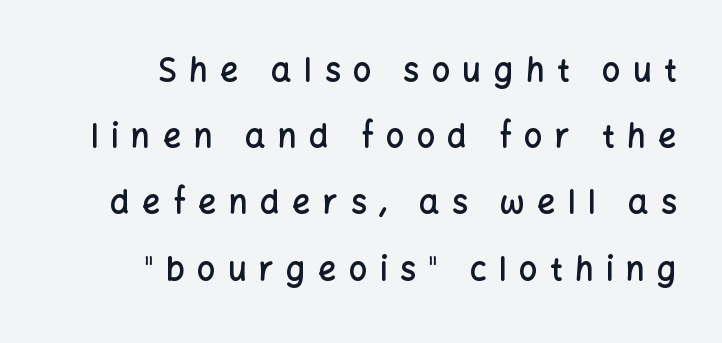
The image shows 32 px semibold sans-serif type, upright; set right-aligned, loose line spacing (2.07x), unusually wide letter spacing (+0.39 em), not underlined; low stroke contrast and a medium x-height.
